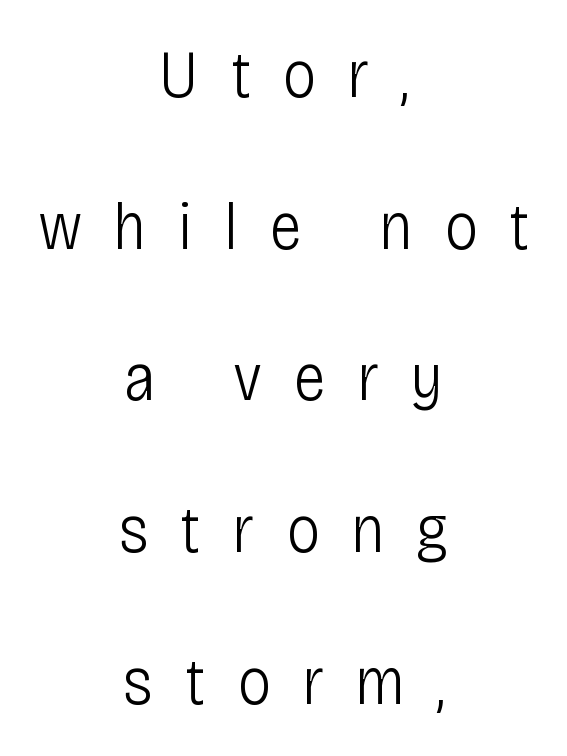
Which margin do the lines hug? Neither — every line sits in the middle. The letters advance in unequal steps, a hallmark of proportional type. The cut favours lightness, reaching ordinary text weight at its darkest. Students, note that the glyphs here are deliberately spaced far apart. The foot of each line stays bare and open. Notice how the stems are strictly vertical — no italics here.
